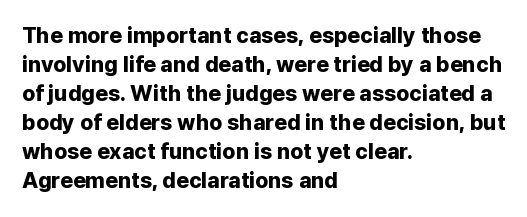
{"italic": "no", "bold": "yes", "underline": "no", "align": "left", "line_spacing": "normal", "line_spacing_ratio": 1.32, "letter_spacing": "normal", "letter_spacing_em": 0.0, "glyph_px": 22}
